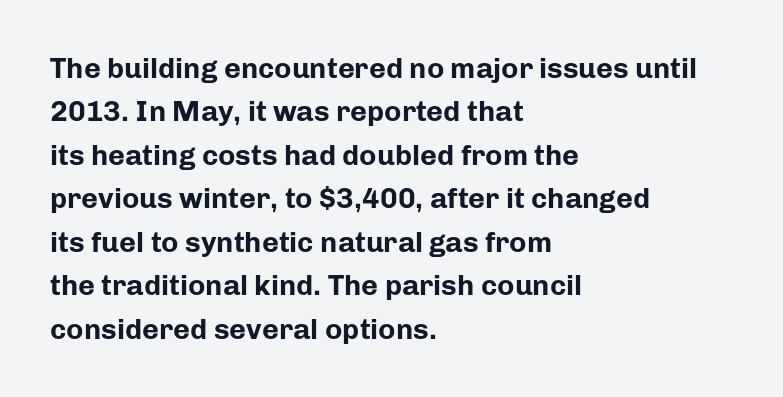
How would I describe the line gaps? Plain and ordinary. This rendering leaves character spacing at its baseline value. Looks like regular typesetting: each glyph gets only the width it needs. The passage shown is typeset with a sans-serif family. A clean baseline with only descenders dipping below it. Weight: bold.
